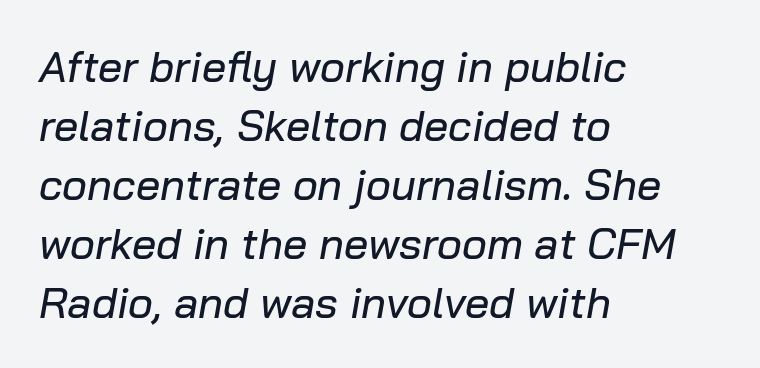
The glyphs look as if they've been sheared to an angle. Vertically, the passage feels balanced, rows spaced as you'd expect. This rendering leaves character spacing at its baseline value. Is this a fixed-width face? No — the glyphs have proportional, varying widths.
